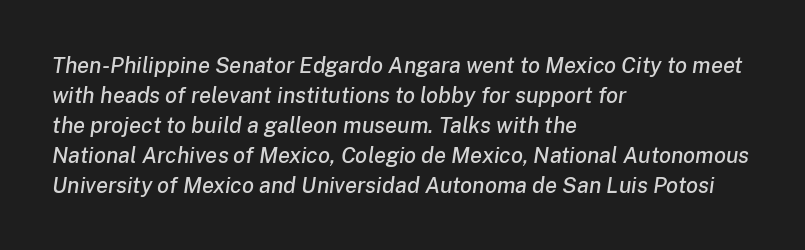
{"italic": "yes", "lean": "right", "slant_degrees": 8, "underline": "no", "align": "left", "line_spacing": "normal", "line_spacing_ratio": 1.36, "letter_spacing": "normal", "letter_spacing_em": 0.0, "glyph_px": 22}
